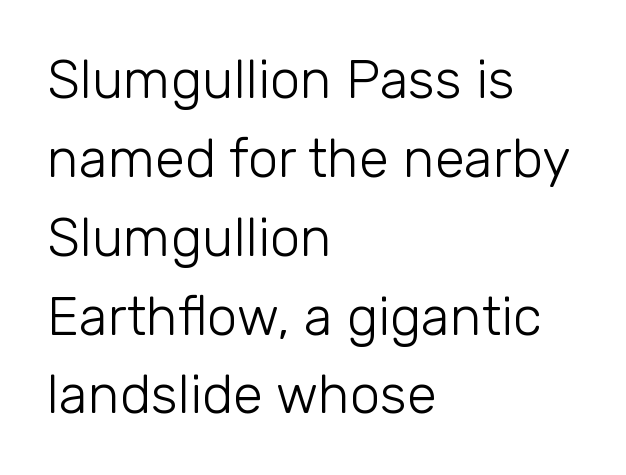
The image shows 54 px light sans-serif type, upright; set left-aligned, normal line spacing (1.46x), normal letter spacing, not underlined; low stroke contrast and a medium x-height.
